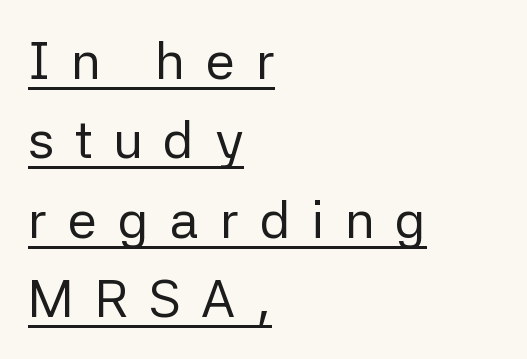
The image shows 53 px regular-weight sans-serif type, upright; set left-aligned, normal line spacing (1.5x), unusually wide letter spacing (+0.39 em), underlined; low stroke contrast and a medium x-height.
